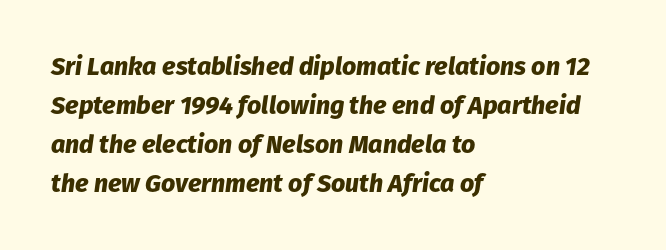
Q: Is the text bold? A: Yes.
Q: Is the text italic (slanted)? A: Yes, it leans right by about 8 degrees.
Q: Is the text underlined? A: No.
Q: How is the paragraph aligned? A: Left-aligned.
Q: Is the spacing between letters normal or unusually wide? A: Normal.
Q: Is the spacing between lines tight, normal or loose? A: Normal.
